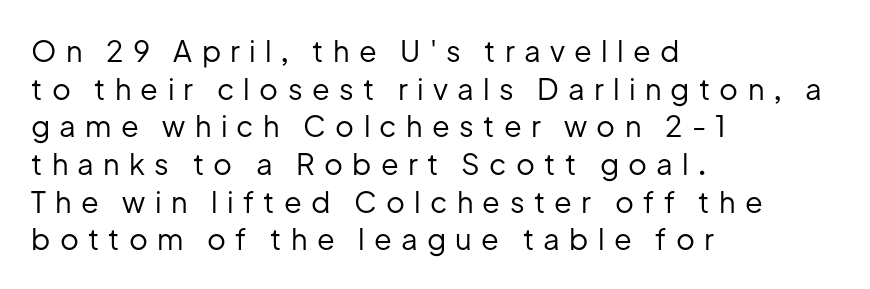
{"serif": "no", "italic": "no", "bold": "no", "weight": "regular", "width": "normal", "stroke_contrast": "low", "x_height": "medium", "monospaced": "no", "underline": "no", "align": "left", "line_spacing": "normal", "line_spacing_ratio": 1.3, "letter_spacing": "wide", "letter_spacing_em": 0.32, "glyph_px": 29}
